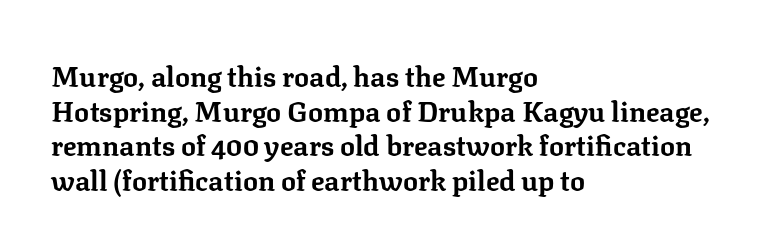
{"serif": "yes", "italic": "no", "bold": "yes", "weight": "bold", "width": "normal", "stroke_contrast": "low", "x_height": "medium", "monospaced": "no", "underline": "no", "align": "left", "line_spacing_ratio": 1.24, "letter_spacing": "normal", "letter_spacing_em": 0.0, "glyph_px": 28}
